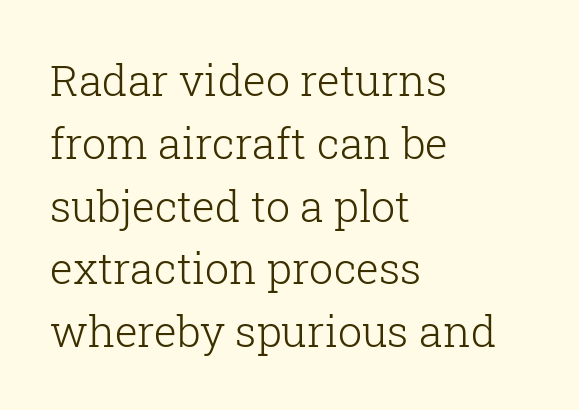
Q: Is the text bold? A: No.
Q: Is the text italic (slanted)? A: No, it is upright.
Q: Is the typeface a serif or a sans-serif typeface? A: Serif.
Q: Is the text underlined? A: No.
Q: How is the paragraph aligned? A: Left-aligned.
Q: Is the spacing between letters normal or unusually wide? A: Normal.
Q: Is the spacing between lines tight, normal or loose? A: Normal.
Q: Width (condensed, normal, or wide)? A: Normal.
Q: Stroke contrast? A: Low.
Q: x-height? A: Medium.
Q: Monospaced? A: No.
